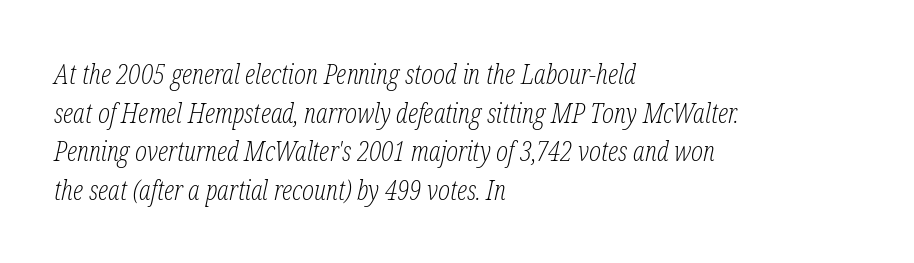
The image shows 28 px light, condensed serif type, italic (leaning right); set left-aligned, normal line spacing (1.38x), normal letter spacing, not underlined; low stroke contrast and a medium x-height.
